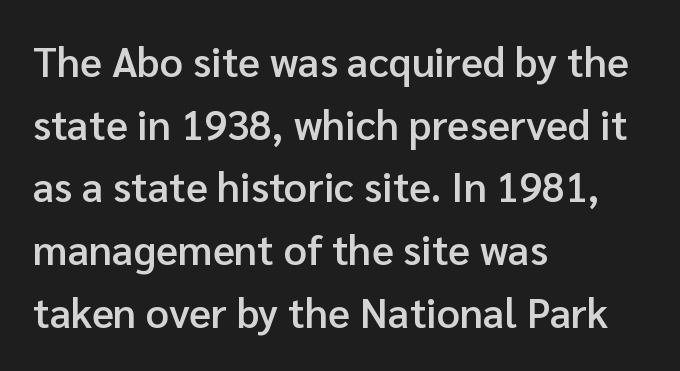
The image shows 41 px semibold sans-serif type, upright; set left-aligned, normal line spacing (1.53x), normal letter spacing, not underlined; low stroke contrast and a medium x-height.
